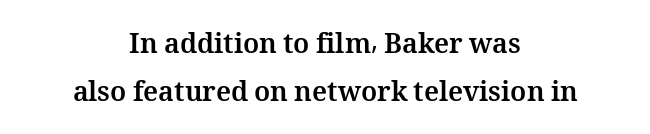
{"italic": "no", "bold": "yes", "underline": "no", "align": "center", "line_spacing_ratio": 1.79, "letter_spacing": "normal", "letter_spacing_em": 0.0, "glyph_px": 27}
